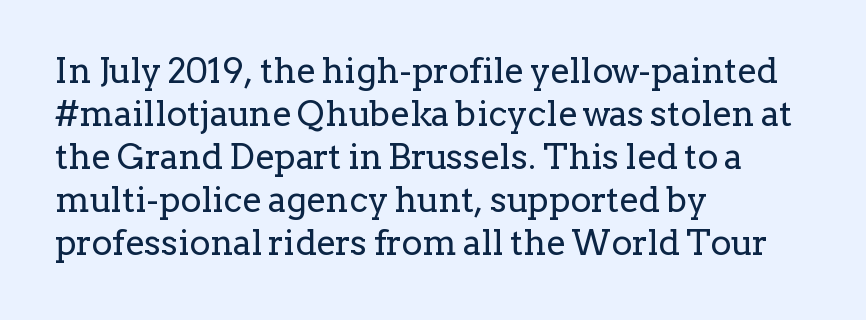
Q: Is the text bold? A: No.
Q: Is the text italic (slanted)? A: No, it is upright.
Q: Is the typeface a serif or a sans-serif typeface? A: Serif.
Q: Is the text underlined? A: No.
Q: How is the paragraph aligned? A: Left-aligned.
Q: Is the spacing between letters normal or unusually wide? A: Normal.
Q: Width (condensed, normal, or wide)? A: Normal.
Q: Stroke contrast? A: Low.
Q: x-height? A: Medium.
Q: Monospaced? A: No.
